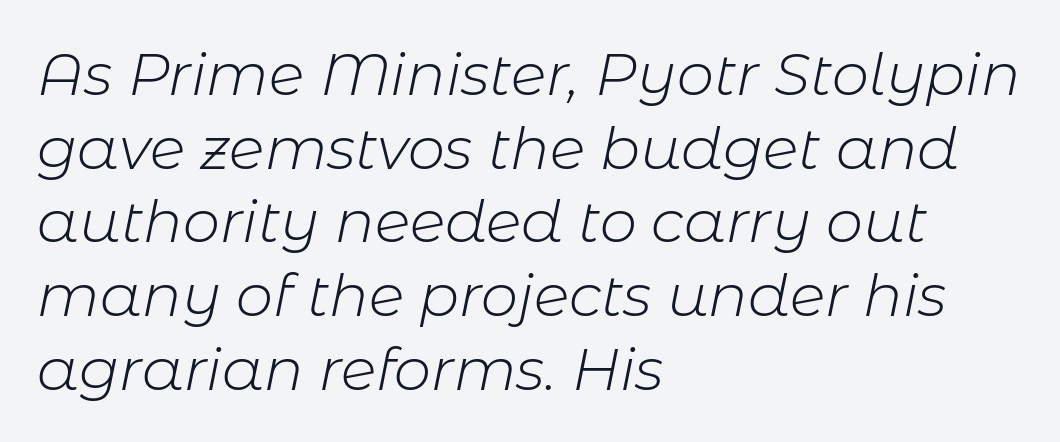
Q: Is the text bold? A: No.
Q: Is the text italic (slanted)? A: Yes, it leans right by about 11 degrees.
Q: Is the text underlined? A: No.
Q: How is the paragraph aligned? A: Left-aligned.
Q: Is the spacing between letters normal or unusually wide? A: Normal.
Q: Is the spacing between lines tight, normal or loose? A: Normal.
Q: Width (condensed, normal, or wide)? A: Normal.
Q: Stroke contrast? A: Low.
Q: x-height? A: Medium.
Q: Monospaced? A: No.
